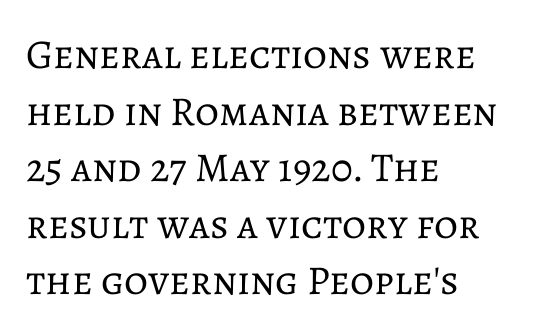
{"italic": "no", "bold": "no", "weight": "regular", "width": "normal", "stroke_contrast": "low", "x_height": "medium", "monospaced": "no", "underline": "no", "align": "left", "line_spacing": "normal", "line_spacing_ratio": 1.38, "letter_spacing": "normal", "letter_spacing_em": 0.0, "glyph_px": 41}
